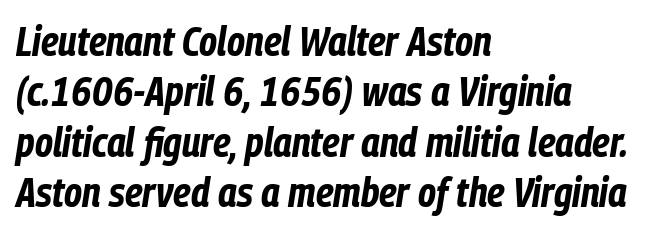
{"italic": "yes", "lean": "right", "slant_degrees": 9, "bold": "yes", "weight": "bold", "width": "condensed", "stroke_contrast": "low", "x_height": "medium", "monospaced": "no", "underline": "no", "align": "left", "line_spacing_ratio": 1.23, "letter_spacing": "normal", "letter_spacing_em": 0.0, "glyph_px": 41}
